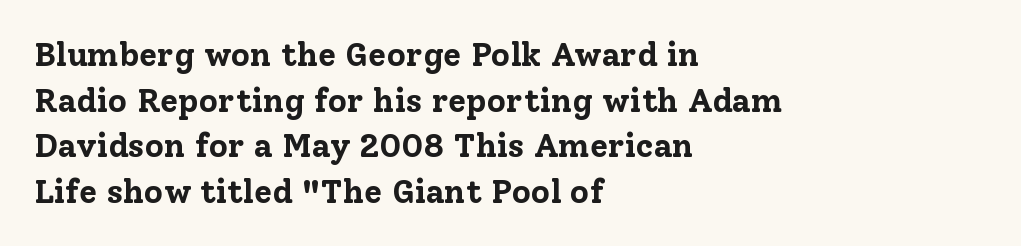
{"serif": "yes", "italic": "no", "bold": "yes", "weight": "bold", "width": "normal", "stroke_contrast": "low", "x_height": "medium", "monospaced": "no", "underline": "no", "align": "left", "line_spacing": "normal", "line_spacing_ratio": 1.38, "letter_spacing": "normal", "letter_spacing_em": 0.0, "glyph_px": 33}
